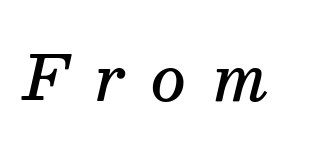
Q: Is the text bold? A: Semi-bold.
Q: Is the text italic (slanted)? A: Yes, it leans right by about 13 degrees.
Q: Is the typeface a serif or a sans-serif typeface? A: Serif.
Q: Is the text underlined? A: No.
Q: Is the spacing between letters normal or unusually wide? A: Unusually wide.
Q: Width (condensed, normal, or wide)? A: Normal.
Q: Stroke contrast? A: Medium.
Q: x-height? A: Medium.
Q: Monospaced? A: No.
